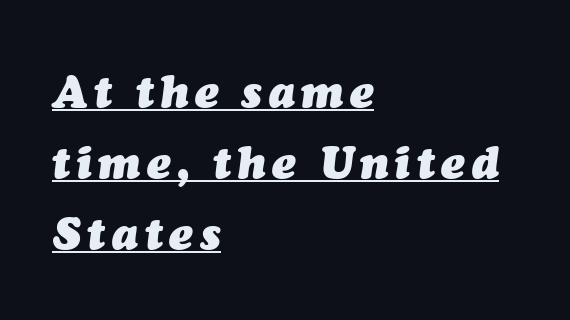
{"italic": "yes", "lean": "right", "slant_degrees": 7, "bold": "yes", "weight": "heavy", "width": "normal", "stroke_contrast": "medium", "x_height": "medium", "monospaced": "no", "underline": "yes", "align": "left", "line_spacing": "normal", "line_spacing_ratio": 1.61, "glyph_px": 44}
